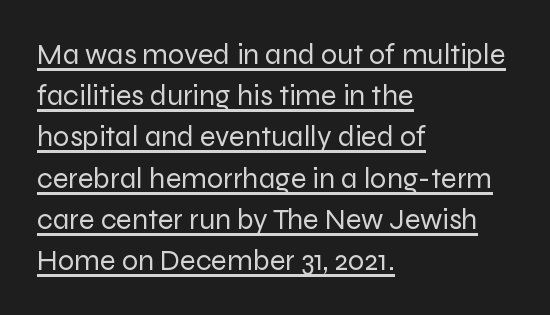
{"serif": "no", "italic": "no", "bold": "no", "weight": "regular", "width": "normal", "stroke_contrast": "low", "x_height": "medium", "monospaced": "no", "underline": "yes", "align": "left", "line_spacing": "normal", "line_spacing_ratio": 1.42, "letter_spacing": "normal", "letter_spacing_em": 0.0, "glyph_px": 29}
